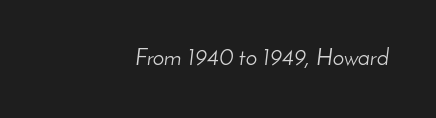
Q: Is the text bold? A: No.
Q: Is the text italic (slanted)? A: Yes, it leans right by about 8 degrees.
Q: Is the text underlined? A: No.
Q: How is the paragraph aligned? A: Right-aligned.
Q: Is the spacing between letters normal or unusually wide? A: Normal.
